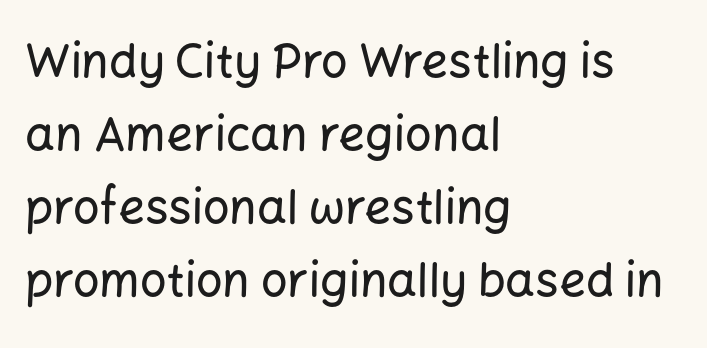
Q: Is the text italic (slanted)? A: No, it is upright.
Q: Is the typeface a serif or a sans-serif typeface? A: Sans-serif.
Q: Is the text underlined? A: No.
Q: How is the paragraph aligned? A: Left-aligned.
Q: Is the spacing between letters normal or unusually wide? A: Normal.
Q: Is the spacing between lines tight, normal or loose? A: Normal.
Q: Width (condensed, normal, or wide)? A: Normal.
Q: Stroke contrast? A: Low.
Q: x-height? A: Medium.
Q: Monospaced? A: No.
